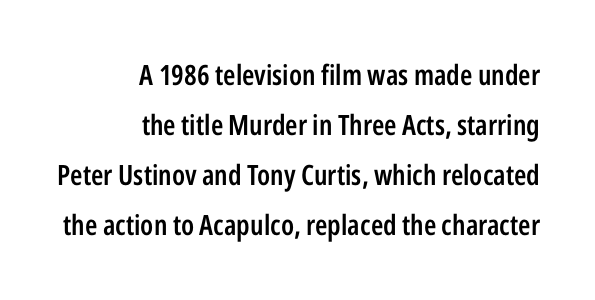
The image shows 28 px semibold, condensed sans-serif type, upright; set right-aligned, line spacing 1.79x, normal letter spacing, not underlined; low stroke contrast and a medium x-height.
